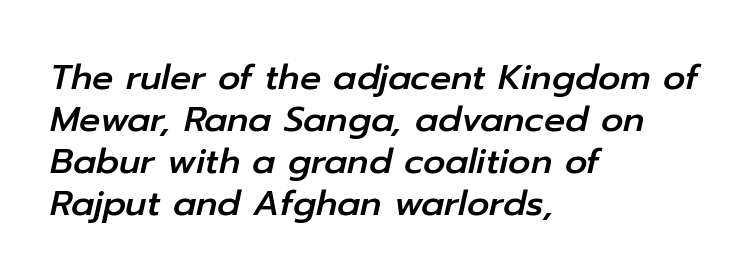
Q: Is the text italic (slanted)? A: Yes, it leans right by about 12 degrees.
Q: Is the text underlined? A: No.
Q: How is the paragraph aligned? A: Left-aligned.
Q: Is the spacing between letters normal or unusually wide? A: Normal.
Q: Width (condensed, normal, or wide)? A: Normal.
Q: Stroke contrast? A: Low.
Q: x-height? A: Medium.
Q: Monospaced? A: No.
